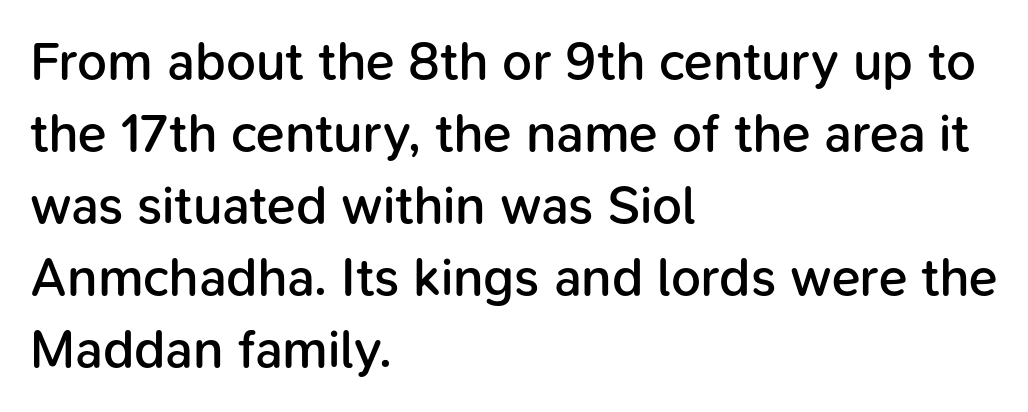
Compared with typical paragraphs, the rows here are spaced about the same. Is this a fixed-width face? No — the glyphs have proportional, varying widths. One-word summary of the alignment: left. No extra tracking has been applied to these lines. No word sits above an underline. The face used here is a sans, in the tradition of grotesques and geometrics.
